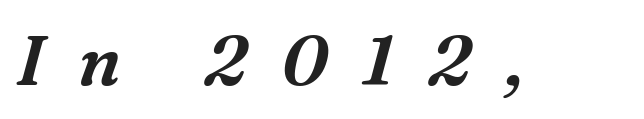
{"serif": "yes", "italic": "yes", "lean": "right", "slant_degrees": 16, "width": "normal", "stroke_contrast": "medium", "x_height": "medium", "monospaced": "no", "underline": "no", "letter_spacing": "wide", "letter_spacing_em": 0.49, "glyph_px": 70}
